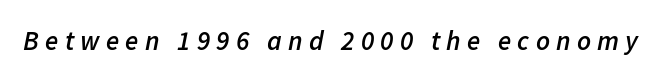
{"italic": "yes", "lean": "right", "slant_degrees": 11, "bold": "semi", "underline": "no", "letter_spacing": "wide", "letter_spacing_em": 0.23, "glyph_px": 27}
